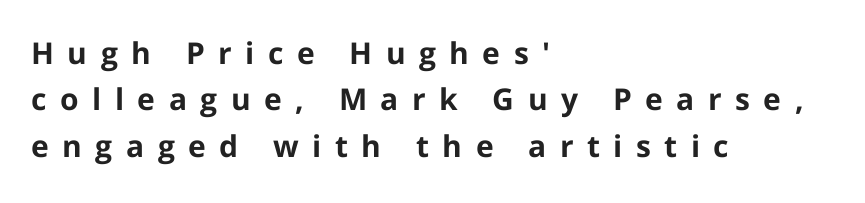
Q: Is the text bold? A: Yes.
Q: Is the text italic (slanted)? A: No, it is upright.
Q: Is the typeface a serif or a sans-serif typeface? A: Sans-serif.
Q: Is the text underlined? A: No.
Q: How is the paragraph aligned? A: Left-aligned.
Q: Is the spacing between letters normal or unusually wide? A: Unusually wide.
Q: Is the spacing between lines tight, normal or loose? A: Normal.
Q: Width (condensed, normal, or wide)? A: Normal.
Q: Stroke contrast? A: Low.
Q: x-height? A: Medium.
Q: Monospaced? A: No.
